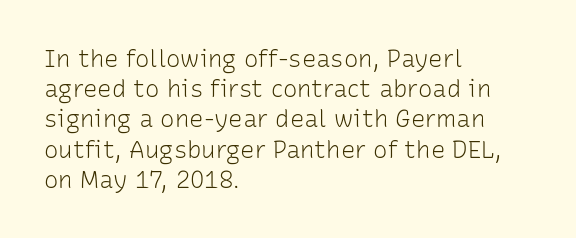
The weight would be labelled regular, book, light, or lighter still. Every stem runs plumb, perpendicular to the baseline. Descender tails drop into unmarked territory. One glance says typical: line gaps are just what's usual.
